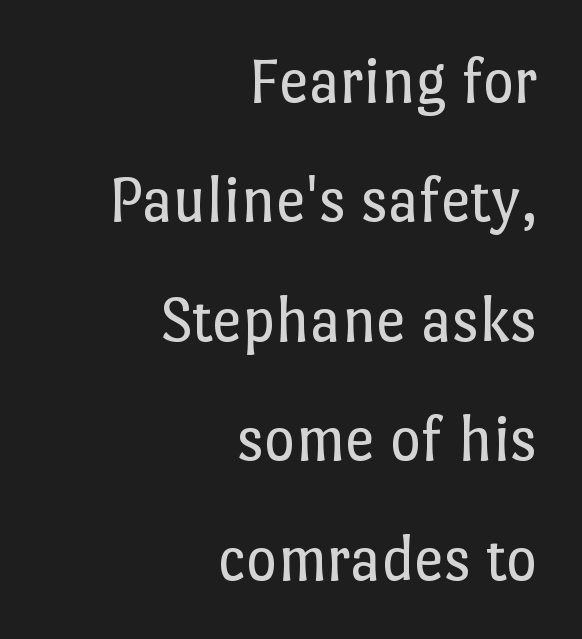
Q: Is the text bold? A: No.
Q: Is the text italic (slanted)? A: No, it is upright.
Q: Is the text underlined? A: No.
Q: How is the paragraph aligned? A: Right-aligned.
Q: Is the spacing between letters normal or unusually wide? A: Normal.
Q: Width (condensed, normal, or wide)? A: Normal.
Q: Stroke contrast? A: Low.
Q: x-height? A: Medium.
Q: Monospaced? A: No.
